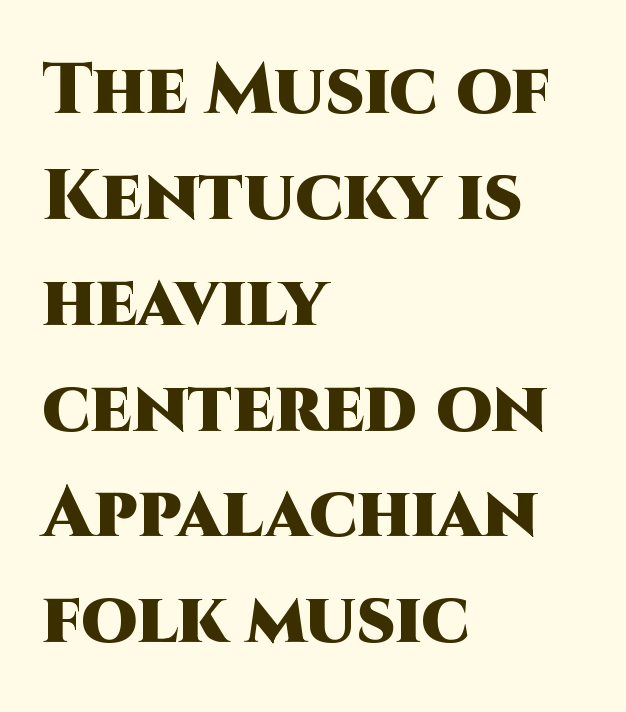
{"serif": "no", "italic": "no", "bold": "yes", "weight": "heavy", "width": "normal", "stroke_contrast": "high", "x_height": "large", "monospaced": "no", "underline": "no", "align": "left", "line_spacing": "normal", "line_spacing_ratio": 1.47, "letter_spacing": "normal", "letter_spacing_em": 0.0, "glyph_px": 72}
